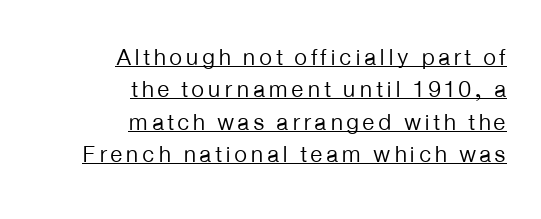
The image shows 23 px text type, upright; set right-aligned, normal line spacing (1.41x), underlined.
